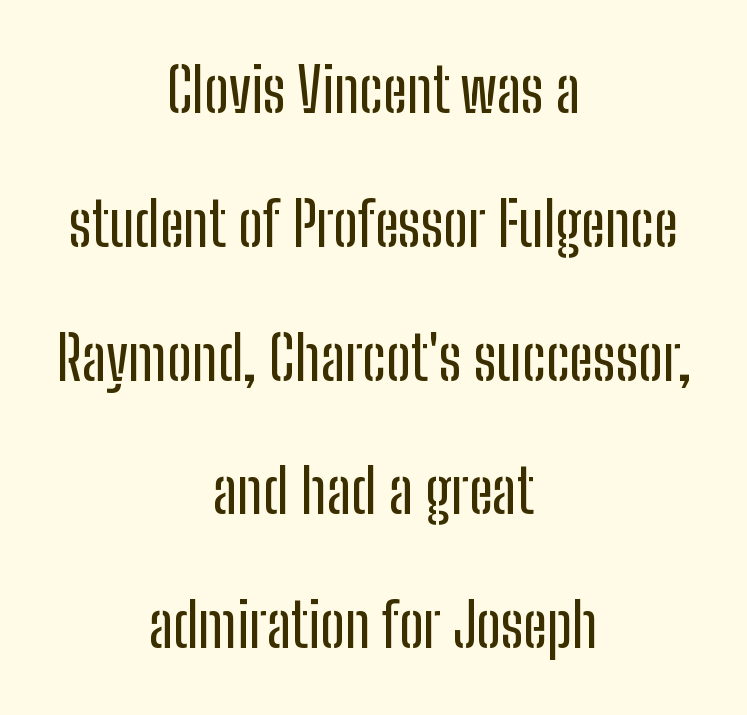
This sample is center-justified, so both line endings float freely. The line-height multiplier appears high, well above default. Here the glyphs are tracked normally, forming tight word shapes. You can tell from the bare stems that sans-serif type was used. Glance below the letters and you will spot only blank space. Each letter keeps its own natural width here, so spacing adapts to shape.
